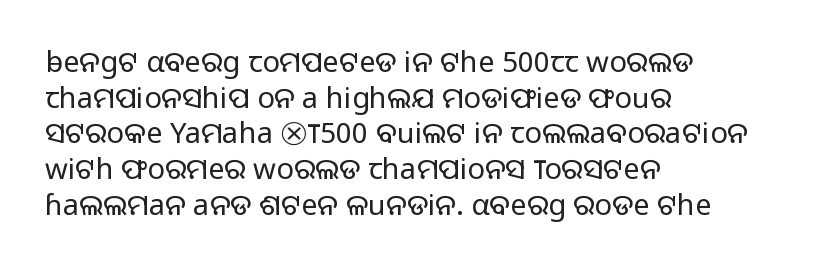
Q: Is the text bold? A: No.
Q: Is the text italic (slanted)? A: No, it is upright.
Q: Is the typeface a serif or a sans-serif typeface? A: Sans-serif.
Q: Is the text underlined? A: No.
Q: How is the paragraph aligned? A: Left-aligned.
Q: Is the spacing between letters normal or unusually wide? A: Normal.
Q: Width (condensed, normal, or wide)? A: Normal.
Q: Stroke contrast? A: Low.
Q: x-height? A: Medium.
Q: Monospaced? A: No.
